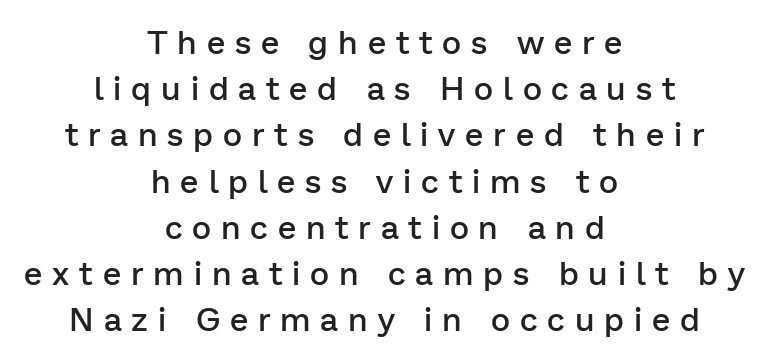
The image shows 33 px semibold sans-serif type, upright; set centered, normal line spacing (1.4x), unusually wide letter spacing (+0.3 em), not underlined; low stroke contrast and a medium x-height.
